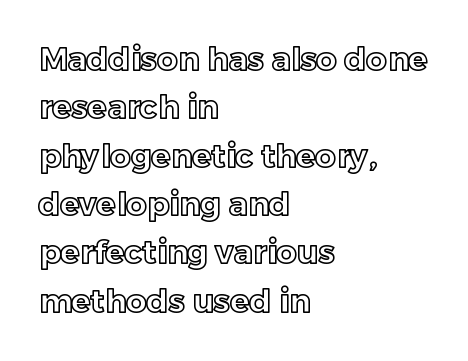
The image shows 32 px text type, upright; set left-aligned, normal line spacing (1.51x), normal letter spacing, not underlined; a medium x-height.
